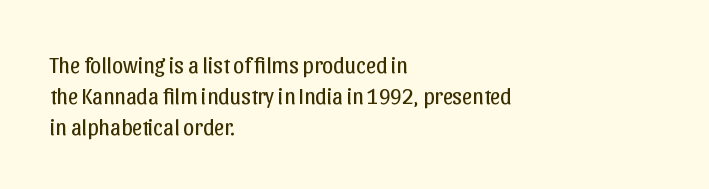
Summary of vertical rhythm: regular, with standard interline spacing. Short note: letters normally spaced. The font's upright variant was chosen for this text. Casual observation: everything's shoved over to the left.
